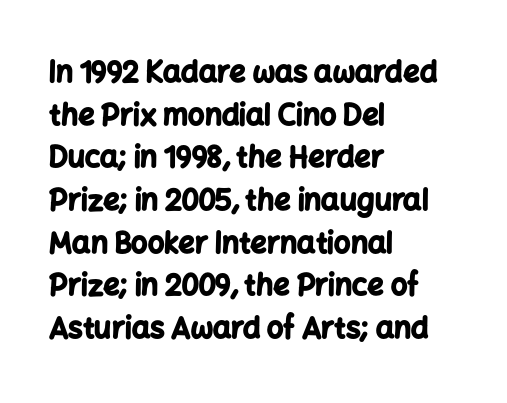
The image shows 29 px bold sans-serif type, upright; set left-aligned, normal line spacing (1.47x), normal letter spacing, not underlined; low stroke contrast and a medium x-height.
